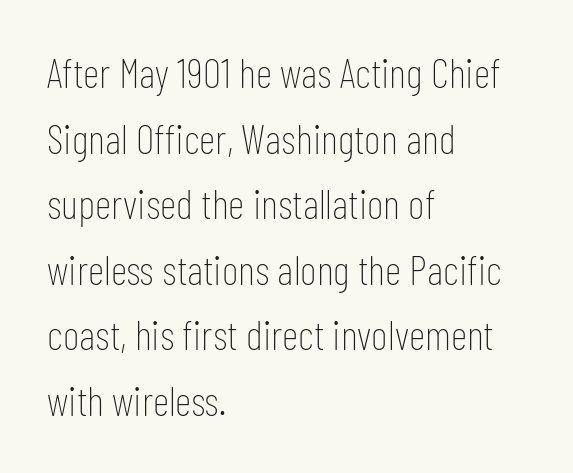
The image shows 41 px thin, condensed sans-serif type, upright; set left-aligned, normal line spacing (1.6x), normal letter spacing, not underlined; low stroke contrast and a medium x-height.
